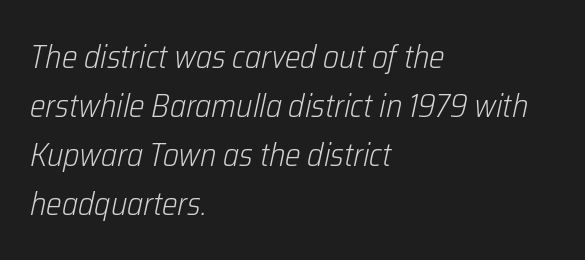
The image shows 33 px light, condensed type, italic (leaning right); set left-aligned, normal line spacing (1.48x), normal letter spacing, not underlined; low stroke contrast and a medium x-height.
